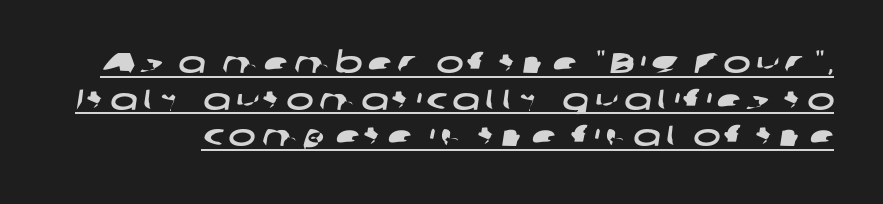
Q: Is the typeface a serif or a sans-serif typeface? A: Sans-serif.
Q: Is the text underlined? A: Yes.
Q: Is the spacing between lines tight, normal or loose? A: Normal.
Q: Width (condensed, normal, or wide)? A: Wide.
Q: Stroke contrast? A: Low.
Q: x-height? A: Medium.
Q: Monospaced? A: No.
